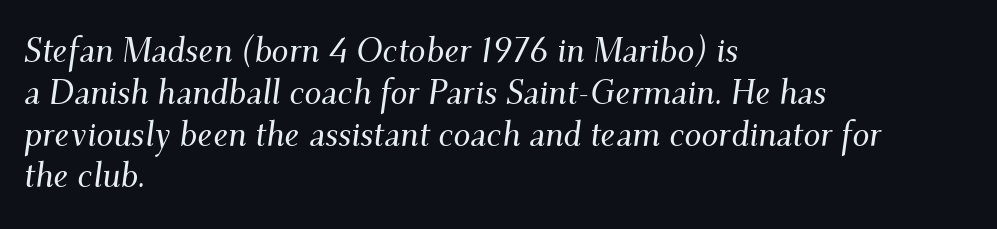
{"serif": "yes", "italic": "yes", "lean": "right", "slant_degrees": 9, "width": "normal", "stroke_contrast": "medium", "x_height": "small", "monospaced": "no", "underline": "no", "align": "left", "line_spacing_ratio": 1.23, "letter_spacing": "normal", "letter_spacing_em": 0.0, "glyph_px": 34}
